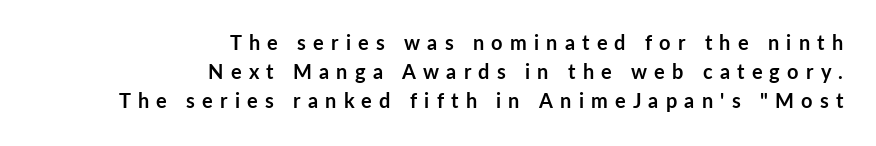
{"italic": "no", "bold": "yes", "underline": "no", "align": "right", "line_spacing": "normal", "line_spacing_ratio": 1.46, "letter_spacing": "wide", "letter_spacing_em": 0.36, "glyph_px": 20}
